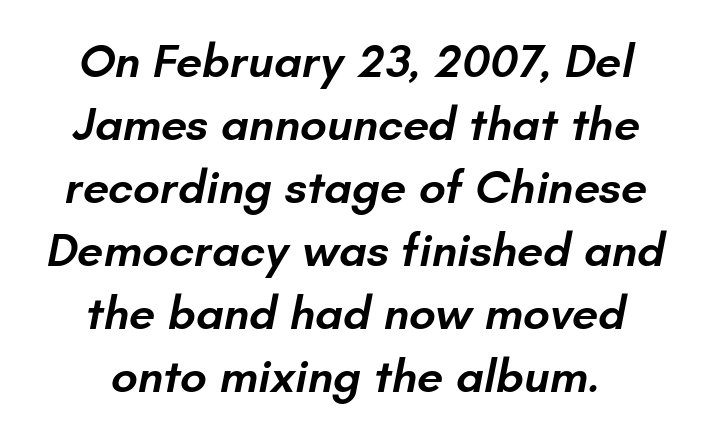
The image shows 47 px semibold sans-serif type; set normal line spacing (1.34x), normal letter spacing, not underlined; low stroke contrast and a small x-height.
